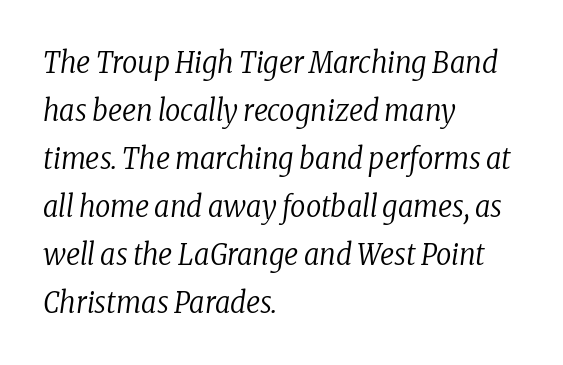
Q: Is the text bold? A: No.
Q: Is the text italic (slanted)? A: Yes, it leans right by about 8 degrees.
Q: Is the typeface a serif or a sans-serif typeface? A: Serif.
Q: Is the text underlined? A: No.
Q: How is the paragraph aligned? A: Left-aligned.
Q: Is the spacing between letters normal or unusually wide? A: Normal.
Q: Is the spacing between lines tight, normal or loose? A: Normal.
Q: Width (condensed, normal, or wide)? A: Condensed.
Q: Stroke contrast? A: Low.
Q: x-height? A: Medium.
Q: Monospaced? A: No.
